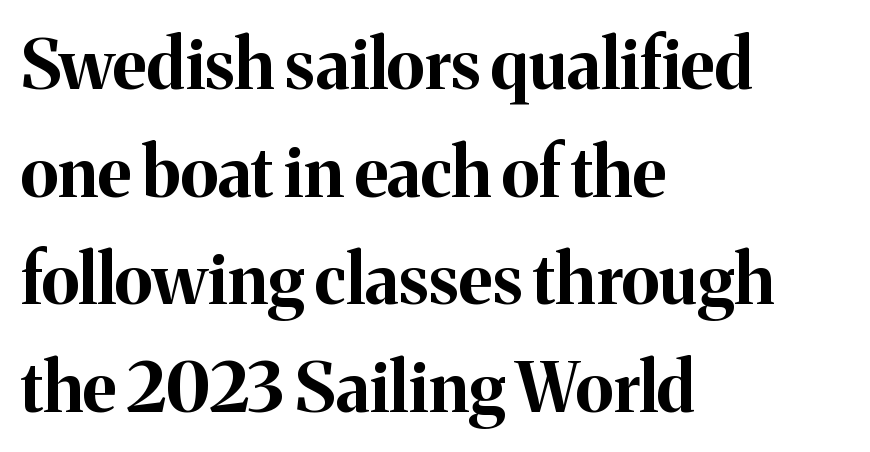
The rendering shows small feet on the letterforms — a serif design. I'd describe the lettering as bold — thick and assertive. A classic flush-left, rag-right setting is used for this passage. Glyph-to-glyph distance matches everyday printed text. A typesetter would call this proportional, since set widths differ per character. Characters remain perfectly vertical along every line.
